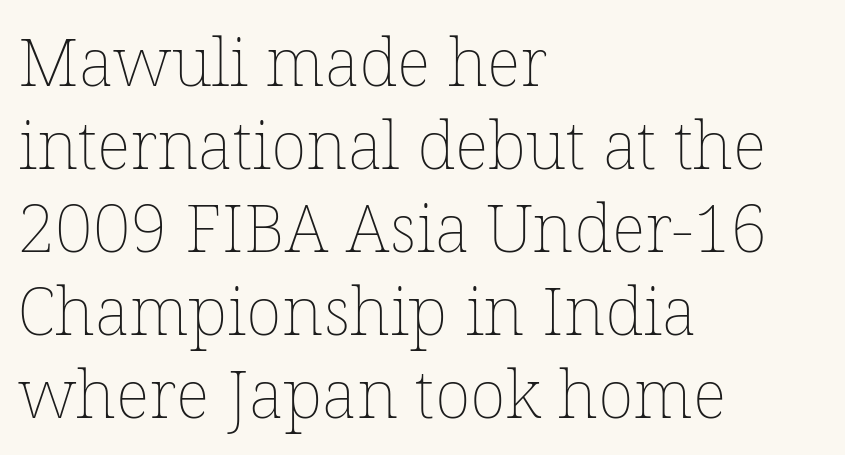
Varying glyph widths throughout — classic text-font behaviour. Glance below the letters and you will spot only blank space. The line texture is even and compact thanks to regular tracking. The specimen reads as upright at a glance. Notice how the passage keeps a crisp vertical edge on the left only.
